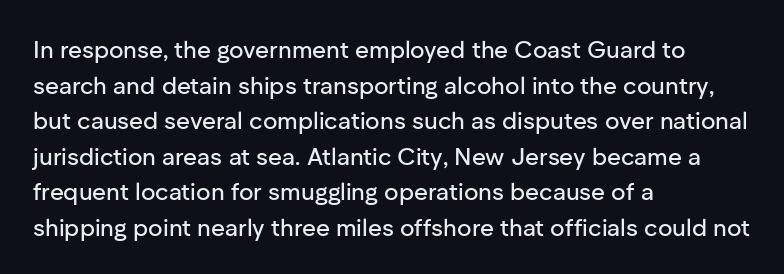
{"italic": "no", "underline": "no", "align": "left", "line_spacing": "normal", "line_spacing_ratio": 1.48, "letter_spacing": "normal", "letter_spacing_em": 0.0, "glyph_px": 24}
